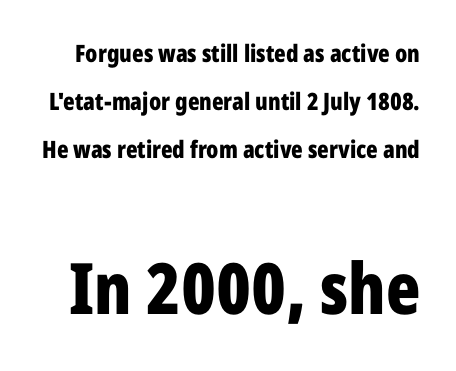
{"serif": "no", "italic": "no", "bold": "yes", "weight": "bold", "width": "condensed", "stroke_contrast": "low", "x_height": "medium", "monospaced": "no", "underline": "no", "line_spacing": "loose", "line_spacing_ratio": 2.01, "letter_spacing": "normal", "letter_spacing_em": 0.0, "larger_block": "second", "size_ratio": 2.96, "glyph_px": 71}
